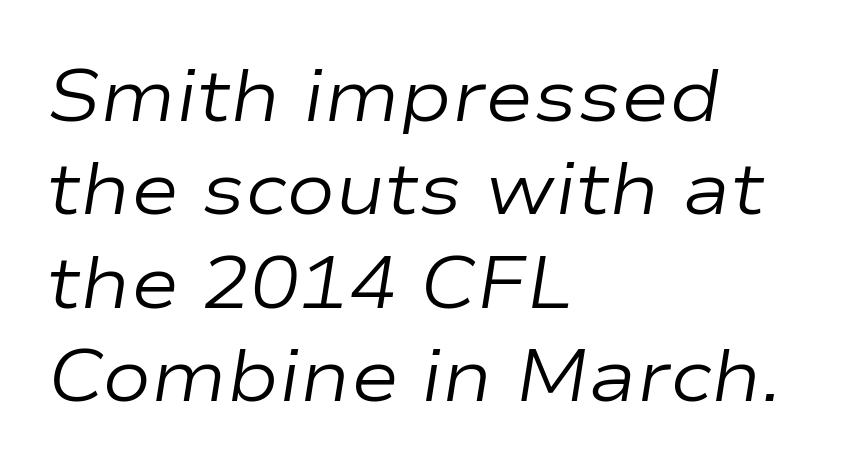
Q: Is the text bold? A: No.
Q: Is the text italic (slanted)? A: Yes, it leans right by about 9 degrees.
Q: Is the text underlined? A: No.
Q: How is the paragraph aligned? A: Left-aligned.
Q: Is the spacing between letters normal or unusually wide? A: Normal.
Q: Is the spacing between lines tight, normal or loose? A: Normal.
Q: Width (condensed, normal, or wide)? A: Wide.
Q: Stroke contrast? A: Low.
Q: x-height? A: Medium.
Q: Monospaced? A: No.
